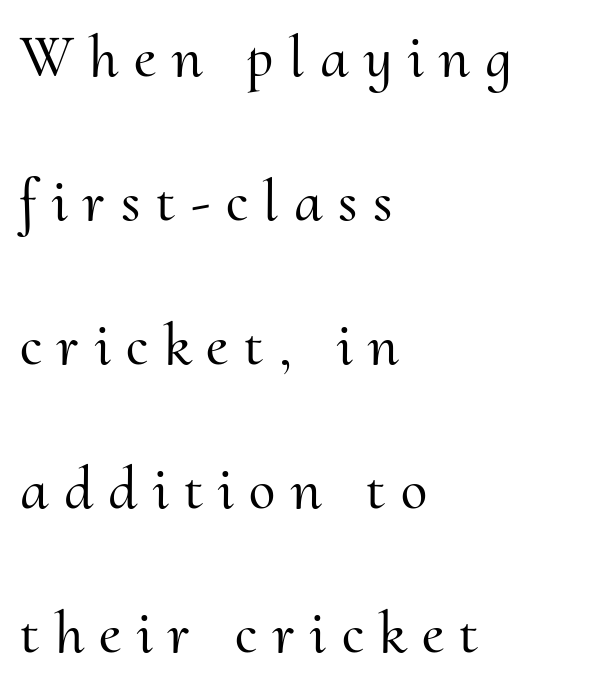
The image shows 60 px serif type, upright; set left-aligned, loose line spacing (2.4x), unusually wide letter spacing (+0.26 em), not underlined; medium stroke contrast and a small x-height.
